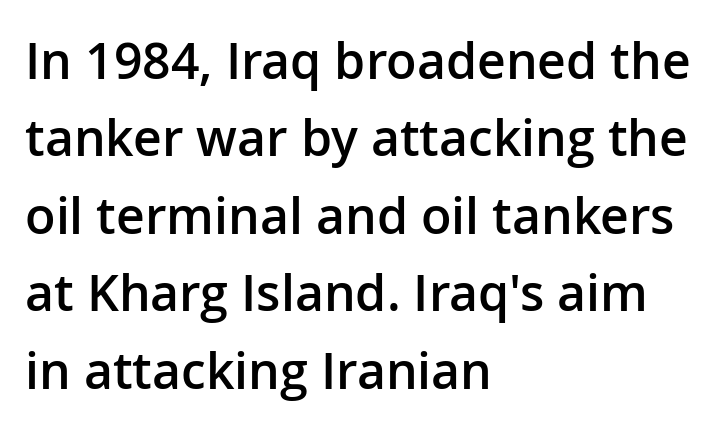
Q: Is the text bold? A: Semi-bold.
Q: Is the text italic (slanted)? A: No, it is upright.
Q: Is the typeface a serif or a sans-serif typeface? A: Sans-serif.
Q: Is the text underlined? A: No.
Q: How is the paragraph aligned? A: Left-aligned.
Q: Is the spacing between letters normal or unusually wide? A: Normal.
Q: Is the spacing between lines tight, normal or loose? A: Normal.
Q: Width (condensed, normal, or wide)? A: Normal.
Q: Stroke contrast? A: Low.
Q: x-height? A: Medium.
Q: Monospaced? A: No.
